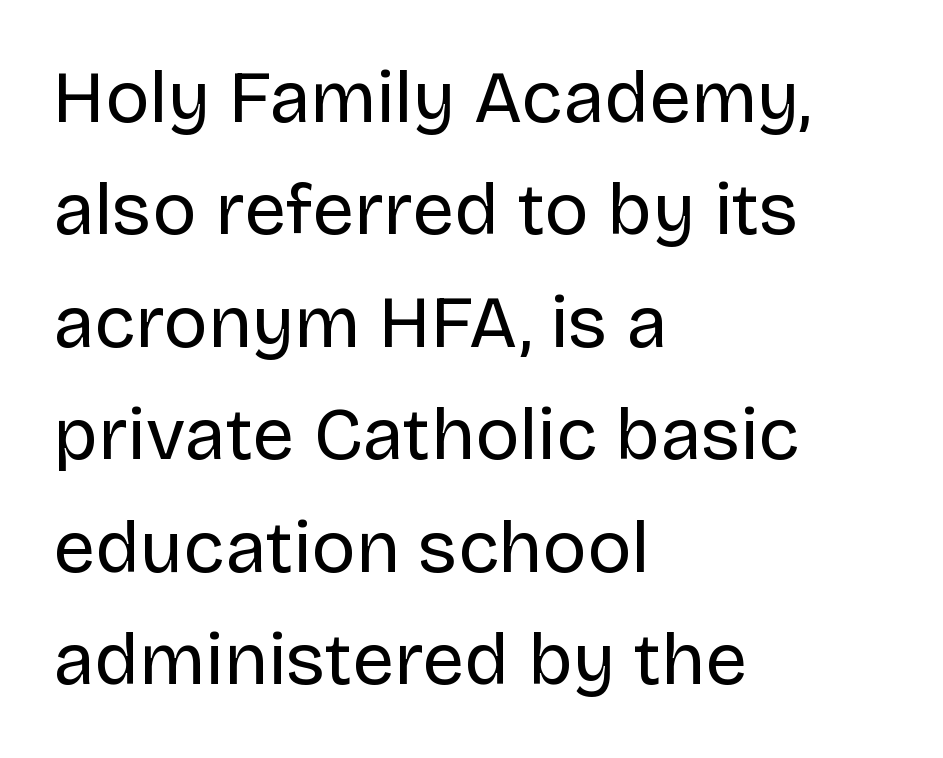
Q: Is the text bold? A: No.
Q: Is the text italic (slanted)? A: No, it is upright.
Q: Is the typeface a serif or a sans-serif typeface? A: Sans-serif.
Q: Is the text underlined? A: No.
Q: How is the paragraph aligned? A: Left-aligned.
Q: Is the spacing between letters normal or unusually wide? A: Normal.
Q: Is the spacing between lines tight, normal or loose? A: Normal.
Q: Width (condensed, normal, or wide)? A: Normal.
Q: Stroke contrast? A: Low.
Q: x-height? A: Large.
Q: Monospaced? A: No.
